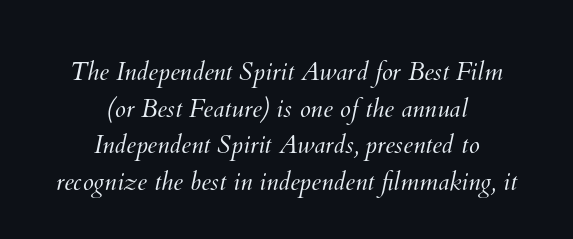
{"bold": "no", "underline": "no", "align": "center", "line_spacing": "normal", "line_spacing_ratio": 1.47, "letter_spacing": "normal", "letter_spacing_em": 0.0, "glyph_px": 25}
